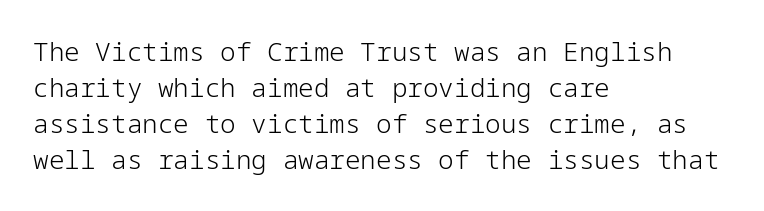
Q: Is the text bold? A: No.
Q: Is the text italic (slanted)? A: No, it is upright.
Q: Is the text underlined? A: No.
Q: How is the paragraph aligned? A: Left-aligned.
Q: Is the spacing between letters normal or unusually wide? A: Normal.
Q: Is the spacing between lines tight, normal or loose? A: Normal.
